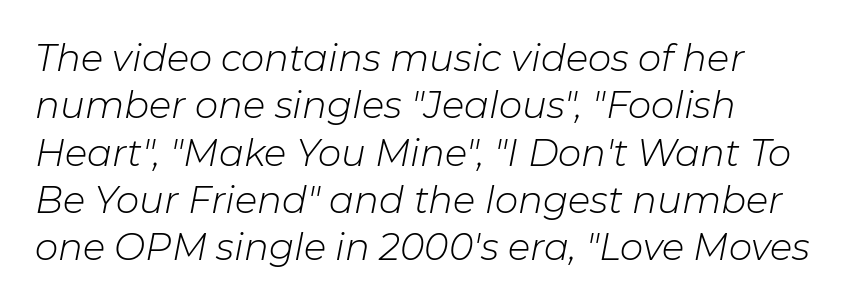
{"italic": "yes", "lean": "right", "slant_degrees": 11, "bold": "no", "weight": "light", "width": "normal", "stroke_contrast": "low", "x_height": "medium", "monospaced": "no", "underline": "no", "align": "left", "line_spacing": "normal", "line_spacing_ratio": 1.28, "letter_spacing": "normal", "letter_spacing_em": 0.0, "glyph_px": 37}
